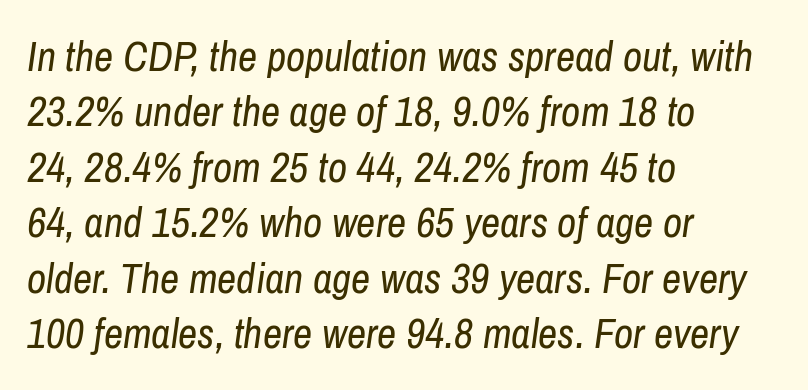
The image shows 42 px regular-weight, condensed type, italic (leaning right); set left-aligned, normal line spacing (1.32x), normal letter spacing, not underlined; low stroke contrast and a medium x-height.
